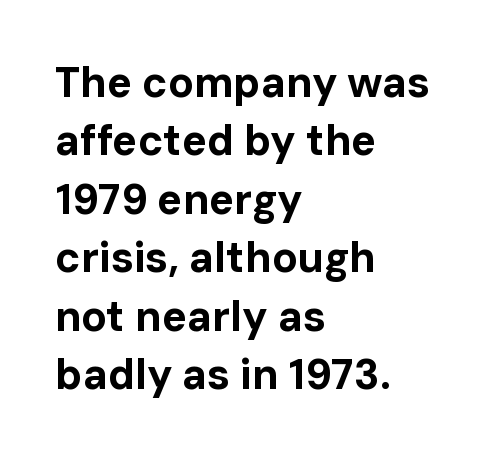
The image shows 42 px bold sans-serif type, upright; set left-aligned, normal line spacing (1.39x), normal letter spacing, not underlined; low stroke contrast and a medium x-height.
